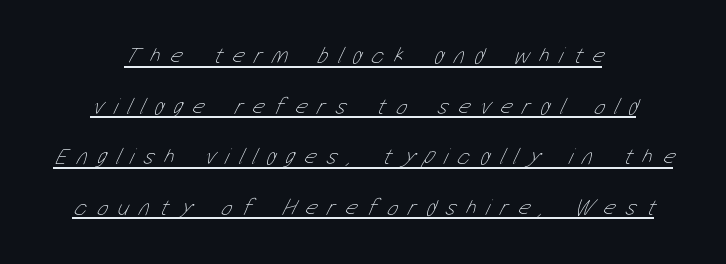
{"bold": "no", "underline": "yes", "align": "center", "line_spacing": "loose", "line_spacing_ratio": 2.2, "letter_spacing": "wide", "letter_spacing_em": 0.44, "glyph_px": 23}
